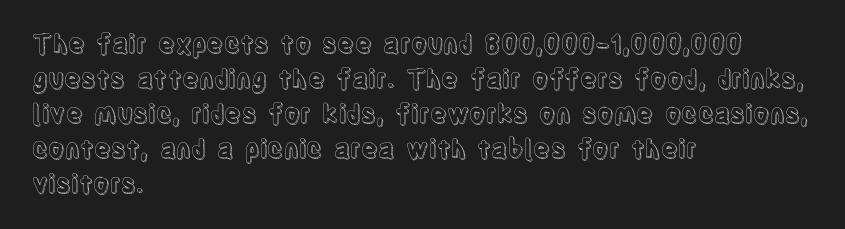
The image shows 25 px text type, upright; set left-aligned, normal line spacing (1.4x), normal letter spacing, not underlined.
